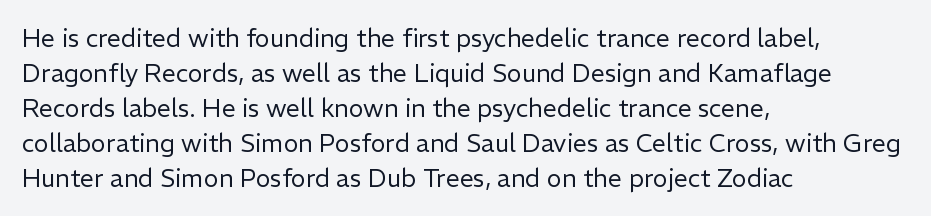
Nobody drew a line under any word here. The passage is arranged the way most books set body copy — flush left. Is the stroke heavy? The answer is a plain regular-or-lighter. Nobody touched the tracking dial on this one. A roman cut, with each character standing at attention. The space between consecutive lines is moderate.
